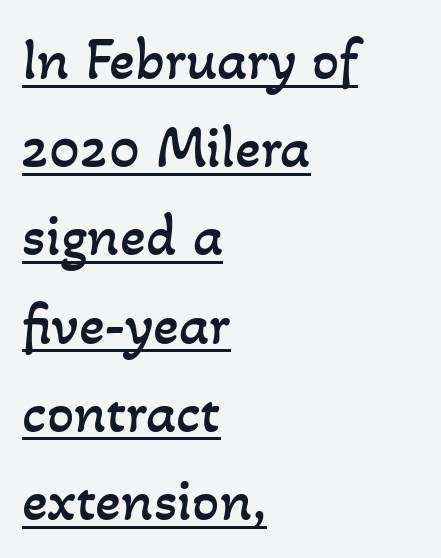
Q: Is the text bold? A: No.
Q: Is the text underlined? A: Yes.
Q: How is the paragraph aligned? A: Left-aligned.
Q: Is the spacing between letters normal or unusually wide? A: Normal.
Q: Is the spacing between lines tight, normal or loose? A: Normal.
Q: Width (condensed, normal, or wide)? A: Normal.
Q: Stroke contrast? A: Low.
Q: x-height? A: Small.
Q: Monospaced? A: No.
